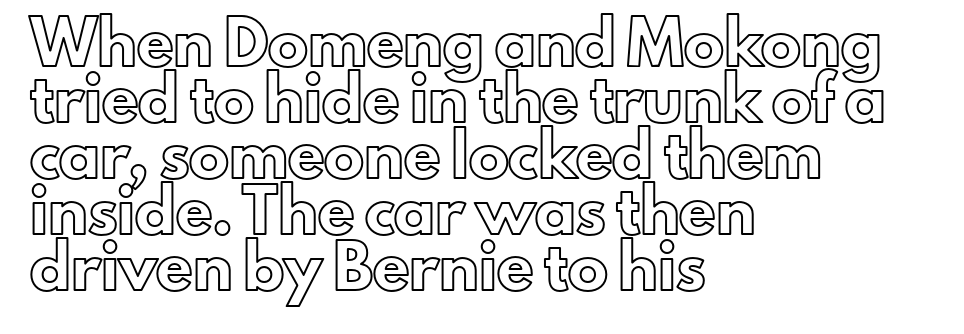
{"italic": "no", "width": "normal", "x_height": "small", "monospaced": "no", "underline": "no", "align": "left", "line_spacing": "normal", "line_spacing_ratio": 1.4, "letter_spacing": "normal", "letter_spacing_em": 0.0, "glyph_px": 40}
